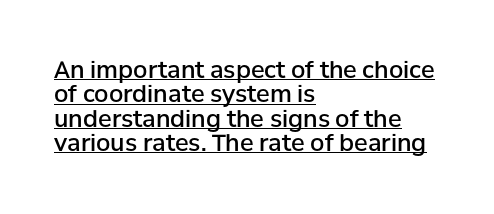
Q: Is the text bold? A: Semi-bold.
Q: Is the text italic (slanted)? A: No, it is upright.
Q: Is the text underlined? A: Yes.
Q: How is the paragraph aligned? A: Left-aligned.
Q: Is the spacing between letters normal or unusually wide? A: Normal.
Q: Is the spacing between lines tight, normal or loose? A: Tight.
